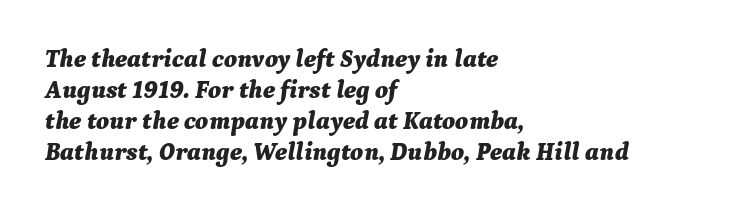
{"italic": "yes", "lean": "right", "slant_degrees": 9, "bold": "yes", "underline": "no", "align": "left", "line_spacing_ratio": 1.24, "letter_spacing": "normal", "letter_spacing_em": 0.0, "glyph_px": 25}
